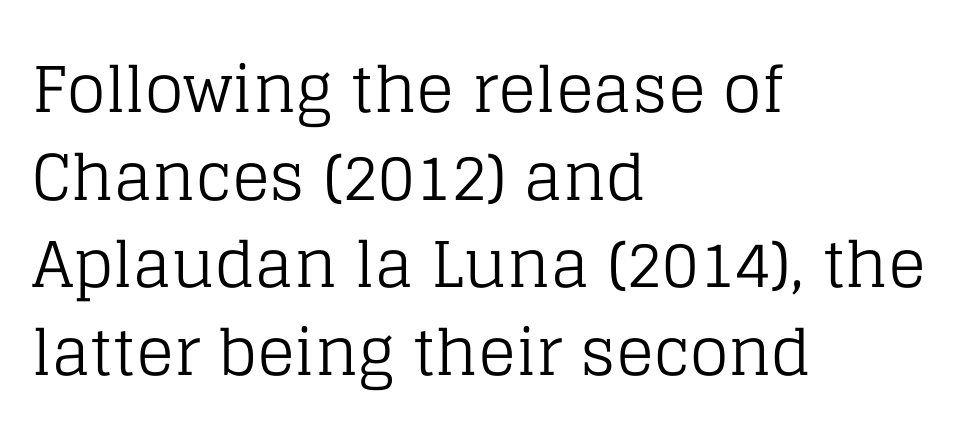
The image shows 63 px regular-weight serif type, upright; set left-aligned, normal line spacing (1.39x), normal letter spacing, not underlined; low stroke contrast and a large x-height.
